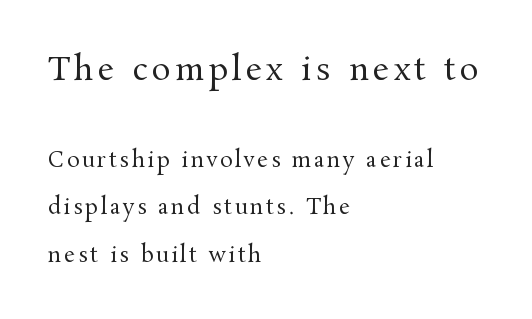
{"serif": "yes", "italic": "no", "bold": "no", "weight": "regular", "width": "normal", "stroke_contrast": "medium", "x_height": "medium", "monospaced": "no", "underline": "no", "align": "left", "line_spacing": "loose", "line_spacing_ratio": 2.26, "larger_block": "first", "size_ratio": 1.52, "glyph_px": 32}
